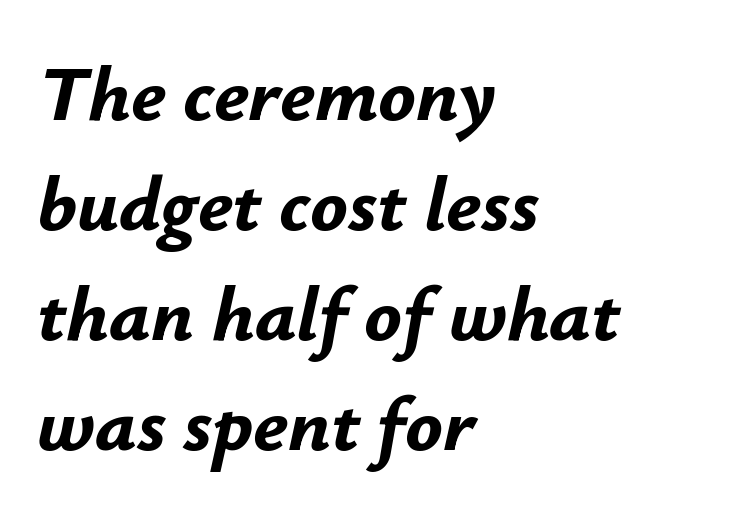
Would a proofreader flag this as italicized? Yes. Just letters on the line, the space beneath them empty. Each letter keeps its own natural width here, so spacing adapts to shape. The setting favours the left margin, as ordinary paragraphs usually do. Students, this is bold: see how much ink each stroke carries. What's the leading like? Ordinary, nothing unusual.
